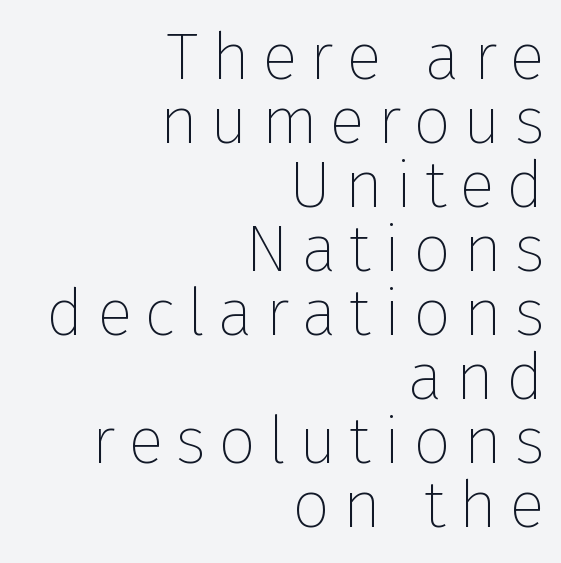
The image shows 66 px thin sans-serif type, upright; set right-aligned, tight line spacing (0.97x), not underlined; low stroke contrast and a medium x-height.
